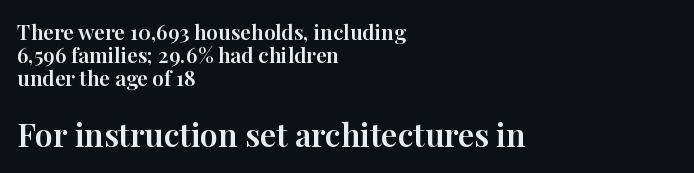
The image shows 32 px serif type, upright; set left-aligned, tight line spacing (1.1x), normal letter spacing, not underlined; the second (bottom) block is 1.52x larger; high stroke contrast and a medium x-height.
